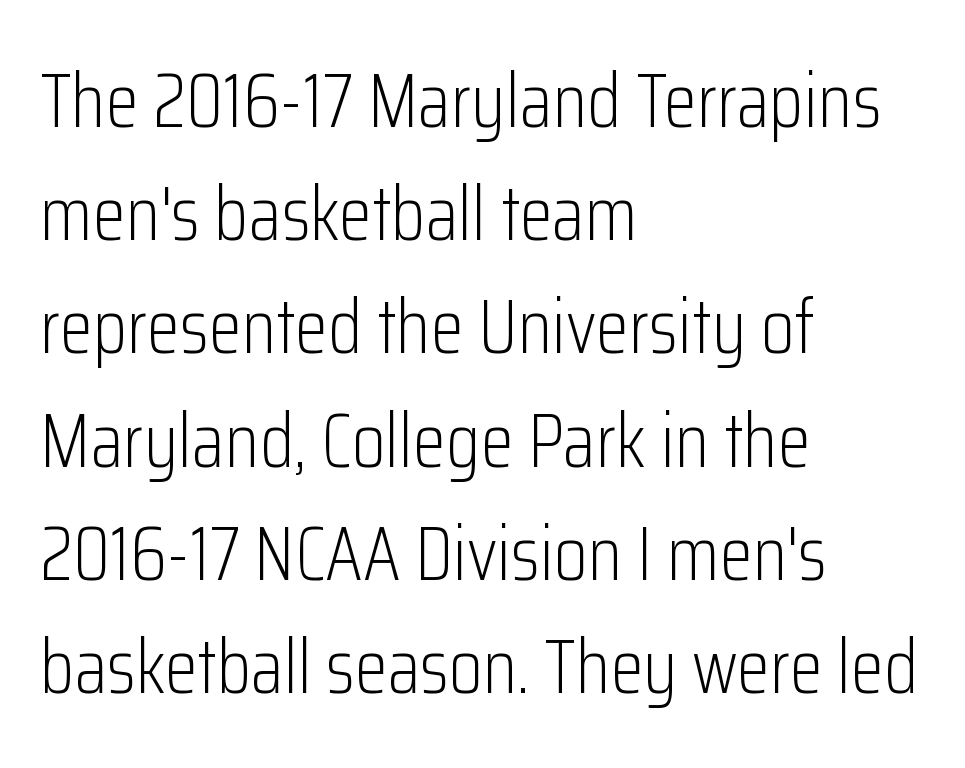
The image shows 76 px light, condensed sans-serif type, upright; set left-aligned, normal line spacing (1.49x), normal letter spacing, not underlined; low stroke contrast and a medium x-height.
